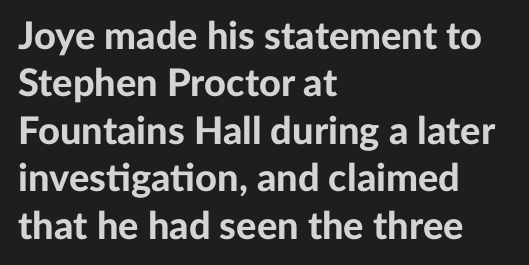
{"serif": "no", "italic": "no", "bold": "yes", "weight": "bold", "width": "normal", "stroke_contrast": "low", "x_height": "medium", "monospaced": "no", "underline": "no", "align": "left", "line_spacing": "normal", "line_spacing_ratio": 1.25, "letter_spacing": "normal", "letter_spacing_em": 0.0, "glyph_px": 38}
